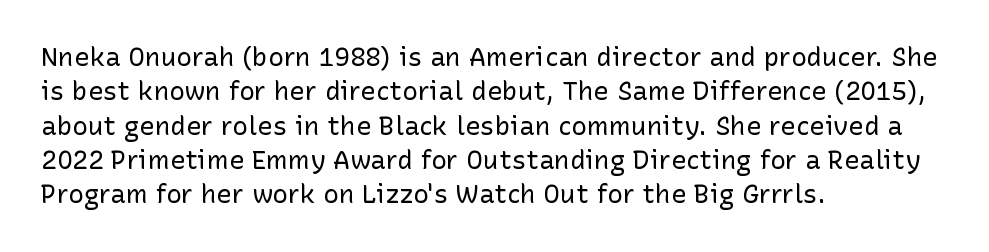
{"italic": "no", "bold": "no", "underline": "no", "align": "left", "line_spacing": "normal", "line_spacing_ratio": 1.32, "letter_spacing": "normal", "letter_spacing_em": 0.0, "glyph_px": 26}
